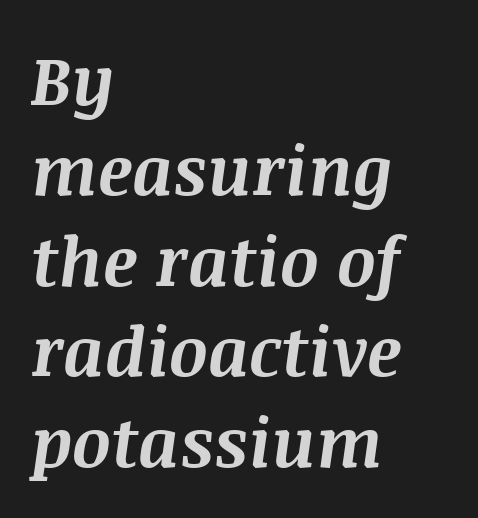
{"italic": "yes", "lean": "right", "slant_degrees": 8, "bold": "yes", "weight": "bold", "width": "normal", "stroke_contrast": "medium", "x_height": "large", "monospaced": "no", "underline": "no", "align": "left", "line_spacing": "normal", "line_spacing_ratio": 1.33, "letter_spacing": "normal", "letter_spacing_em": 0.0, "glyph_px": 68}
